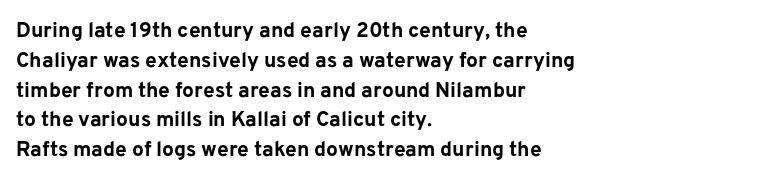
Q: Is the text bold? A: Yes.
Q: Is the text italic (slanted)? A: No, it is upright.
Q: Is the text underlined? A: No.
Q: How is the paragraph aligned? A: Left-aligned.
Q: Is the spacing between letters normal or unusually wide? A: Normal.
Q: Is the spacing between lines tight, normal or loose? A: Normal.
